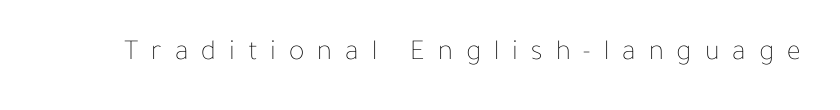
The face used here is proportionally spaced, like ordinary book or web type. Is there any slant? The stems are plumb. Honestly, the letter spacing is so wide it's the main thing you notice. Underlining? Definitely not there. No extra ink here — the face is not bold.
